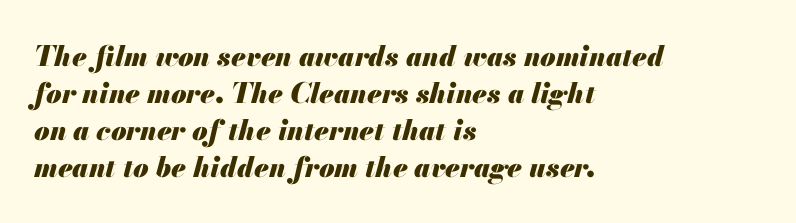
The rendering uses a moderate line-height, typical for paragraphs. A classic flush-left, rag-right setting is used for this passage. Caption: standard tracking, unaltered. Any mark beneath the type? The region is blank. The rendering uses natural spacing where letterforms have individual widths. Notice how thick the strokes are: this is what a full bold looks like.
